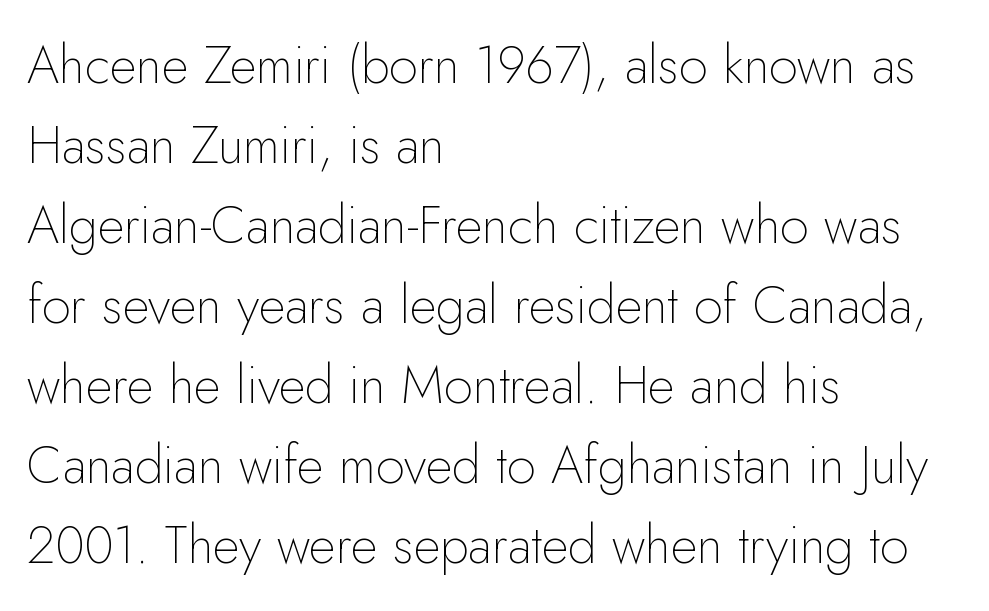
{"serif": "no", "italic": "no", "bold": "no", "weight": "thin", "width": "normal", "stroke_contrast": "low", "x_height": "small", "monospaced": "no", "underline": "no", "align": "left", "line_spacing": "normal", "line_spacing_ratio": 1.54, "letter_spacing": "normal", "letter_spacing_em": 0.0, "glyph_px": 52}
